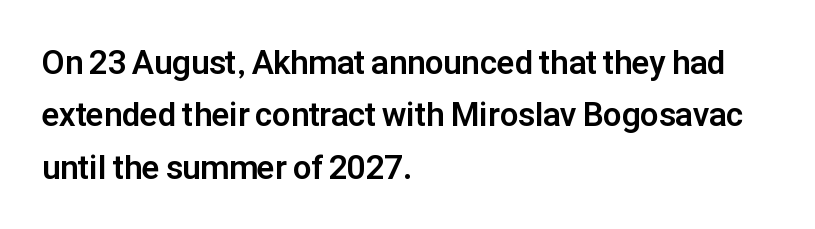
{"serif": "no", "italic": "no", "bold": "yes", "weight": "bold", "width": "normal", "stroke_contrast": "low", "x_height": "medium", "monospaced": "no", "underline": "no", "align": "left", "line_spacing": "normal", "line_spacing_ratio": 1.59, "letter_spacing": "normal", "letter_spacing_em": 0.0, "glyph_px": 33}
